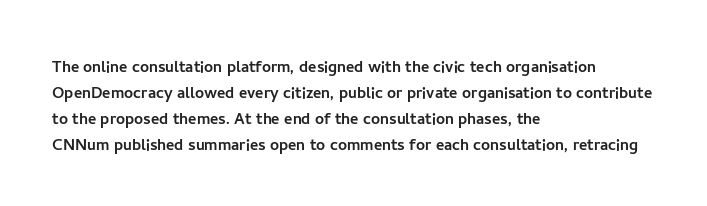
The letterforms sit shoulder to shoulder at normal distance. The lines in this sample share a left origin and differ only in where they stop. Lines of text with bare space underneath. This sample keeps an unexceptional amount of space between lines. Upright lettering throughout.
